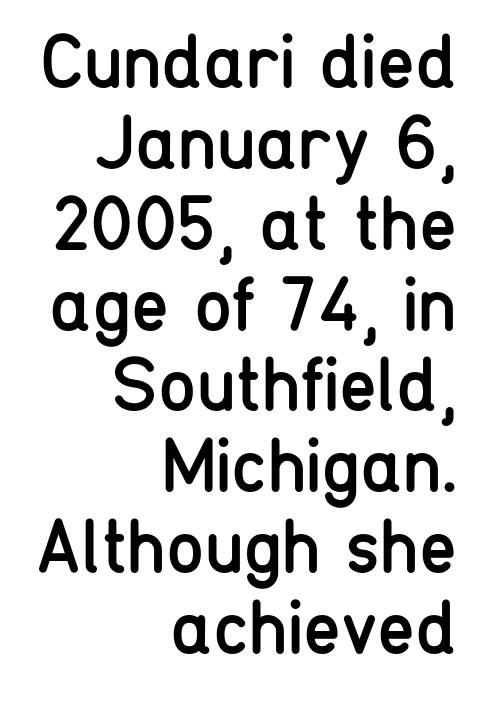
The rendering anchors every line to the right-hand side. Unlike a traditional serif, this face leaves its strokes unadorned. The letters advance in unequal steps, a hallmark of proportional type. How are the letters spaced? Ordinarily, with no added tracking. Check the space under the baseline: it is left empty. Italic? Not at all — the glyphs are vertical.
